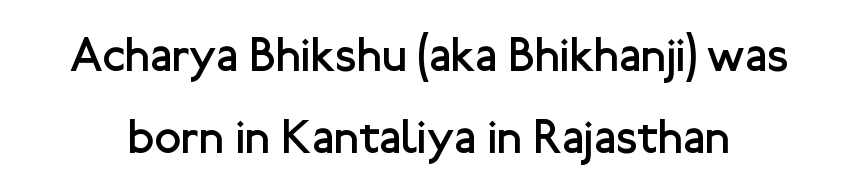
Q: Is the text bold? A: No.
Q: Is the text italic (slanted)? A: No, it is upright.
Q: Is the typeface a serif or a sans-serif typeface? A: Sans-serif.
Q: Is the text underlined? A: No.
Q: Is the spacing between letters normal or unusually wide? A: Normal.
Q: Width (condensed, normal, or wide)? A: Normal.
Q: Stroke contrast? A: Low.
Q: x-height? A: Medium.
Q: Monospaced? A: No.
